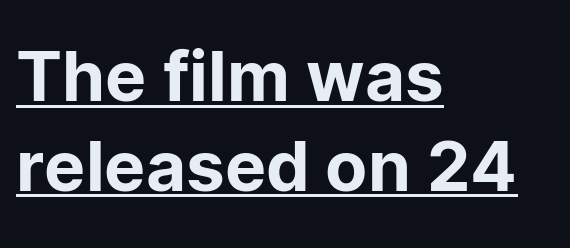
Q: Is the text italic (slanted)? A: No, it is upright.
Q: Is the typeface a serif or a sans-serif typeface? A: Sans-serif.
Q: Is the text underlined? A: Yes.
Q: How is the paragraph aligned? A: Left-aligned.
Q: Is the spacing between letters normal or unusually wide? A: Normal.
Q: Is the spacing between lines tight, normal or loose? A: Normal.
Q: Width (condensed, normal, or wide)? A: Normal.
Q: Stroke contrast? A: Low.
Q: x-height? A: Medium.
Q: Monospaced? A: No.
